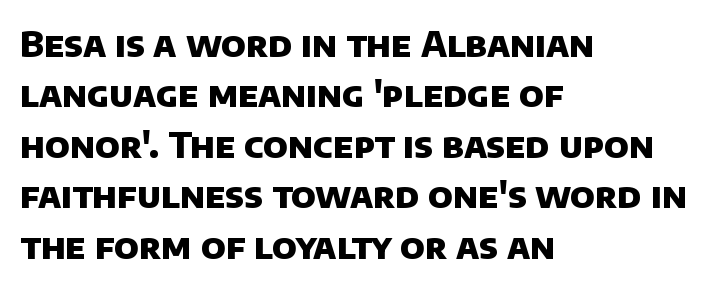
{"serif": "no", "bold": "yes", "weight": "heavy", "width": "normal", "stroke_contrast": "low", "x_height": "large", "monospaced": "no", "underline": "no", "align": "left", "line_spacing": "normal", "line_spacing_ratio": 1.44, "letter_spacing": "normal", "letter_spacing_em": 0.0, "glyph_px": 35}
